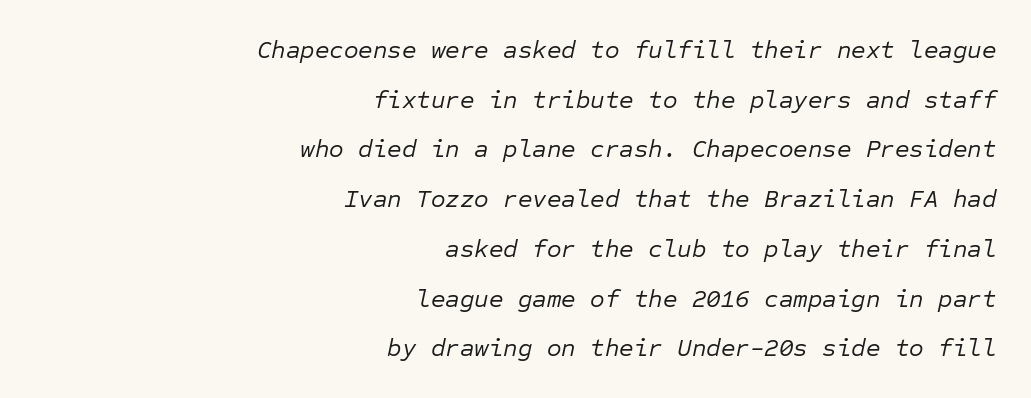
{"italic": "yes", "lean": "right", "slant_degrees": 12, "bold": "no", "underline": "no", "align": "right", "line_spacing": "loose", "line_spacing_ratio": 1.99, "letter_spacing": "normal", "letter_spacing_em": 0.0, "glyph_px": 25}
